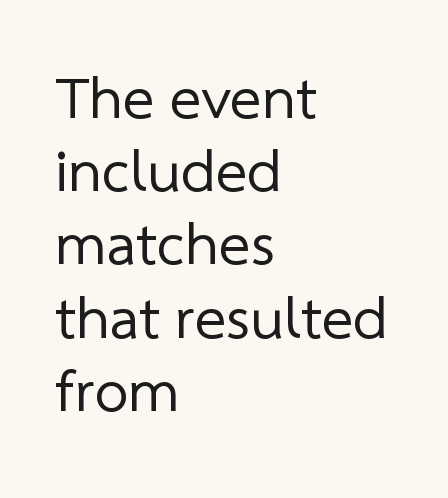
The image shows 60 px regular-weight sans-serif type; set left-aligned, line spacing 1.22x, normal letter spacing, not underlined; low stroke contrast and a medium x-height.
